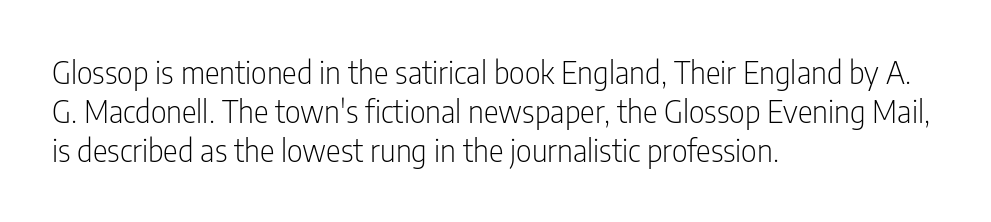
{"serif": "no", "italic": "no", "bold": "no", "weight": "light", "width": "condensed", "stroke_contrast": "low", "x_height": "medium", "monospaced": "no", "underline": "no", "align": "left", "line_spacing": "normal", "line_spacing_ratio": 1.26, "letter_spacing": "normal", "letter_spacing_em": 0.0, "glyph_px": 31}
